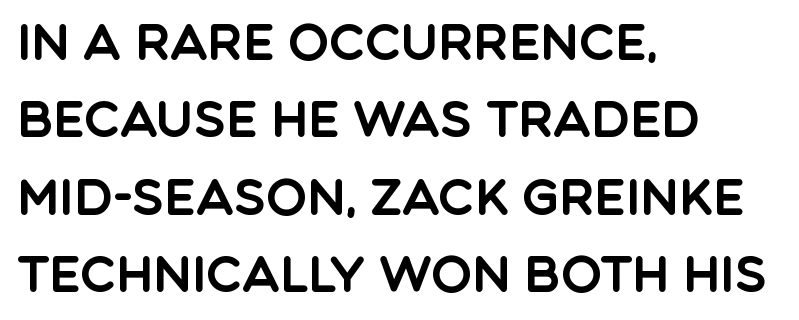
Nope, no serifs anywhere on these letters. Look at the tracking — it's just the regular setting, nothing added. Line beginnings align vertically; line endings do not. The passage shown is not underscored anywhere.
